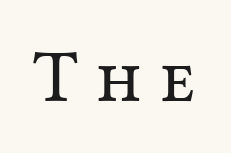
The image shows 75 px regular-weight serif type, upright; set unusually wide letter spacing (+0.24 em), not underlined; medium stroke contrast and a medium x-height.
